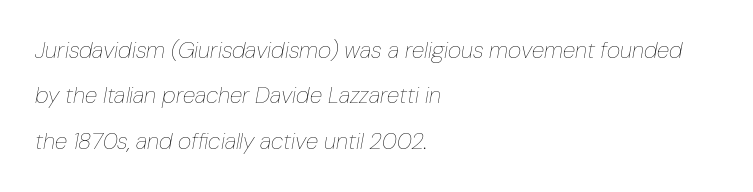
Q: Is the text bold? A: No.
Q: Is the text italic (slanted)? A: Yes, it leans right by about 10 degrees.
Q: Is the text underlined? A: No.
Q: How is the paragraph aligned? A: Left-aligned.
Q: Is the spacing between letters normal or unusually wide? A: Normal.
Q: Is the spacing between lines tight, normal or loose? A: Loose.
